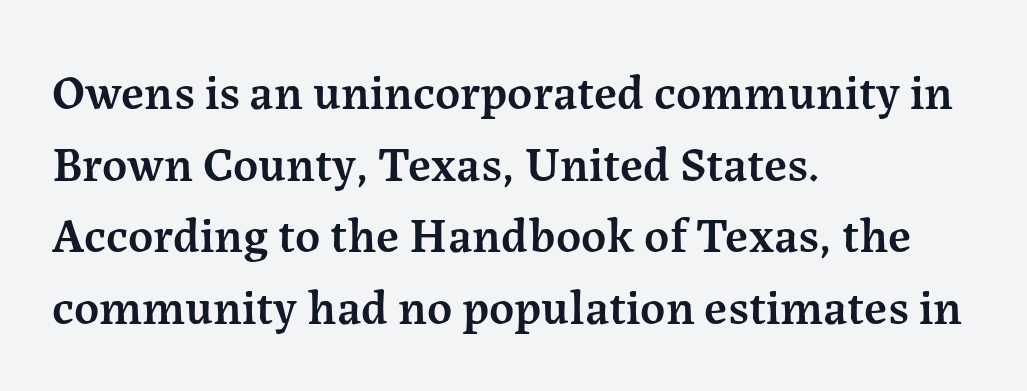
{"serif": "yes", "italic": "no", "bold": "semi", "weight": "semibold", "width": "normal", "stroke_contrast": "medium", "x_height": "medium", "monospaced": "no", "underline": "no", "align": "left", "line_spacing": "normal", "line_spacing_ratio": 1.46, "letter_spacing": "normal", "letter_spacing_em": 0.0, "glyph_px": 49}
